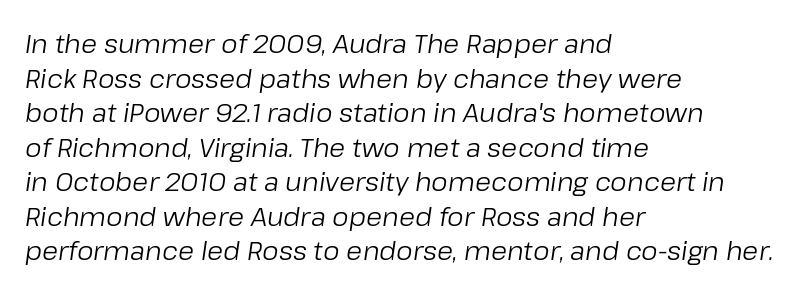
Plain, unruled lines of type. Is the type slanted? Yes — the strokes lean at a clear angle. Vertical stems look standard width or narrower in stroke. This rendering uses left alignment, leaving the right contour irregular.
